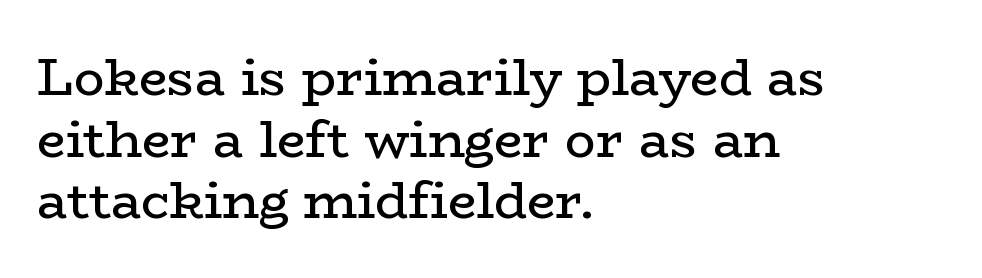
Nothing unusual about the tracking: characters are spaced as the font intends. Short and long lines alike share a common starting point at left. Characters remain perfectly vertical along every line. The rendering uses natural spacing where letterforms have individual widths. Bold? No — there's no thickening of the strokes.
